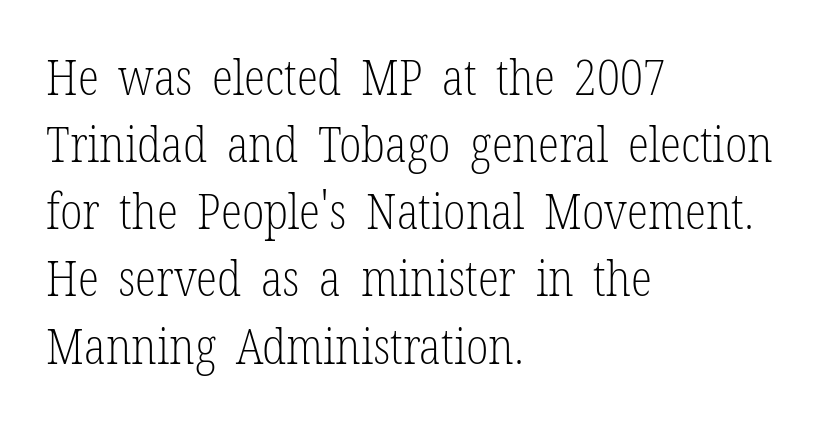
Proportional: the letters do not fall into vertical columns. In CSS terms this would be text-align: left. In terms of letterform style, serifs are clearly present. Look at the tracking — it's just the regular setting, nothing added. Notice how the stems are strictly vertical — no italics here. Letters rest on an invisible, unmarked baseline.
